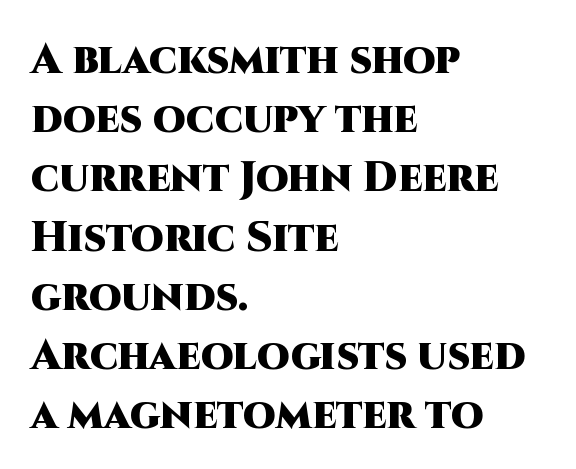
Q: Is the text bold? A: Yes.
Q: Is the text italic (slanted)? A: No, it is upright.
Q: Is the typeface a serif or a sans-serif typeface? A: Sans-serif.
Q: Is the text underlined? A: No.
Q: How is the paragraph aligned? A: Left-aligned.
Q: Is the spacing between letters normal or unusually wide? A: Normal.
Q: Is the spacing between lines tight, normal or loose? A: Normal.
Q: Width (condensed, normal, or wide)? A: Normal.
Q: Stroke contrast? A: High.
Q: x-height? A: Large.
Q: Monospaced? A: No.
